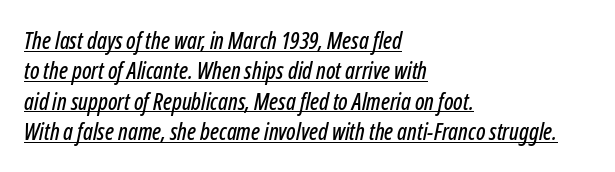
Caption: multi-line text, flush left, ragged right. This sample uses an oblique cut, with every glyph tilted off the vertical. Check the space under the baseline: a stroke is drawn there. Short note: letters normally spaced.
